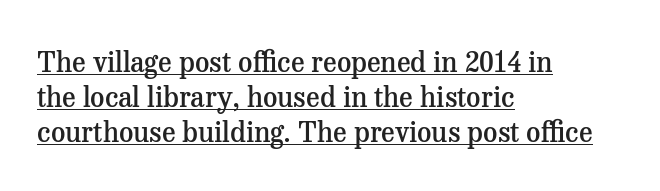
Letter spacing: default. Caption: multi-line text, flush left, ragged right. Caption: lettering with a line underneath. A fair bit of extra ink — the face is semibold, not bold. Varying glyph widths throughout — classic text-font behaviour.
